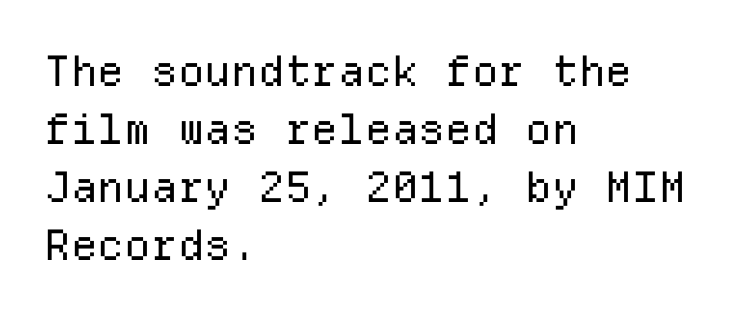
The image shows 42 px regular-weight sans-serif type, upright, monospaced; set left-aligned, normal line spacing (1.38x), normal letter spacing, not underlined; low stroke contrast and a medium x-height.
